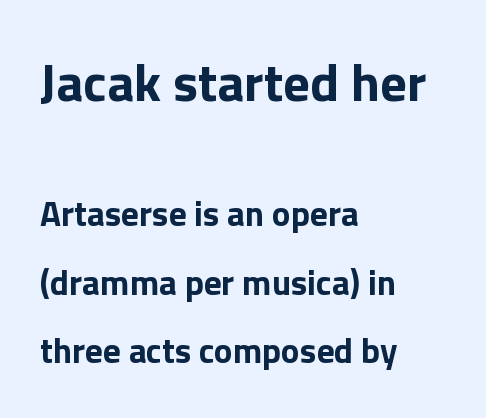
The image shows 53 px bold sans-serif type, upright; set left-aligned, loose line spacing (1.96x), normal letter spacing, not underlined; the first (top) block is 1.51x larger; a medium x-height.
